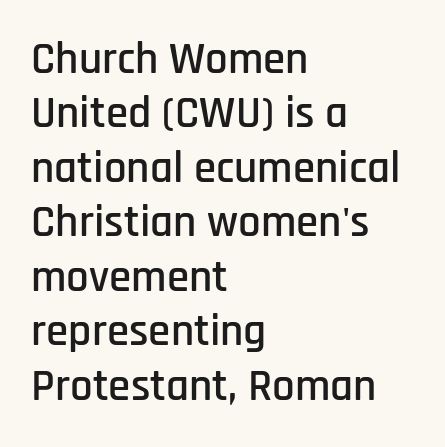
{"serif": "no", "italic": "no", "width": "condensed", "stroke_contrast": "low", "x_height": "large", "monospaced": "no", "underline": "no", "align": "left", "line_spacing_ratio": 1.21, "letter_spacing": "normal", "letter_spacing_em": 0.0, "glyph_px": 45}
